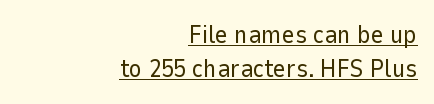
{"italic": "no", "bold": "no", "underline": "yes", "align": "right", "line_spacing": "normal", "line_spacing_ratio": 1.38, "letter_spacing": "normal", "letter_spacing_em": 0.0, "glyph_px": 25}
